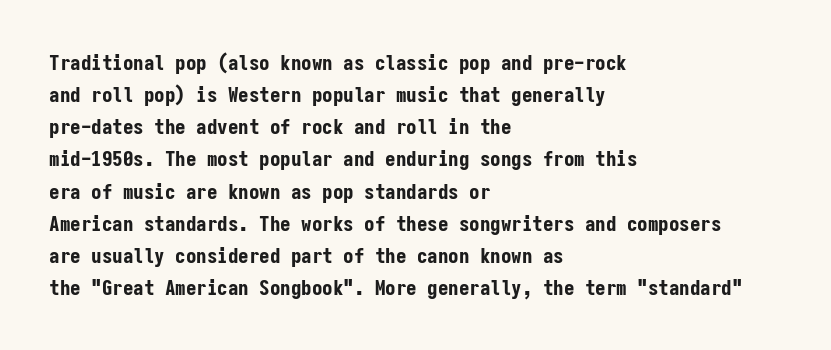
The image shows 21 px bold type, upright; set left-aligned, normal line spacing (1.53x), normal letter spacing, not underlined.
